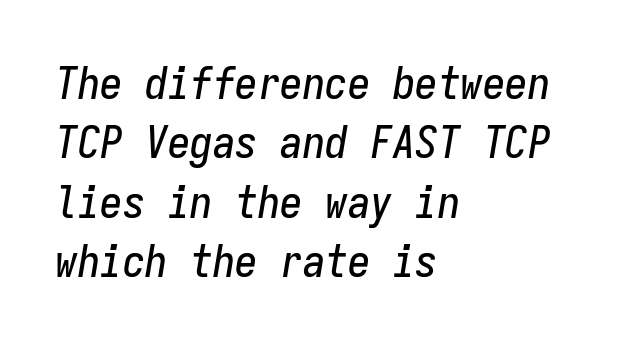
The image shows 45 px condensed type, italic (leaning right), monospaced; set left-aligned, normal line spacing (1.32x), normal letter spacing, not underlined; low stroke contrast and a medium x-height.
